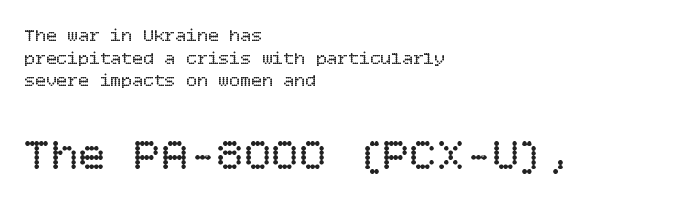
Q: Is the text bold? A: No.
Q: Is the text italic (slanted)? A: No, it is upright.
Q: Is the text underlined? A: No.
Q: How is the paragraph aligned? A: Left-aligned.
Q: Is the spacing between letters normal or unusually wide? A: Normal.
Q: Is the spacing between lines tight, normal or loose? A: Normal.
Q: Which block of text is set in a larger size, the first (top) or the second (bottom)? A: The second (bottom) one.
Q: Width (condensed, normal, or wide)? A: Normal.
Q: Stroke contrast? A: Low.
Q: x-height? A: Large.
